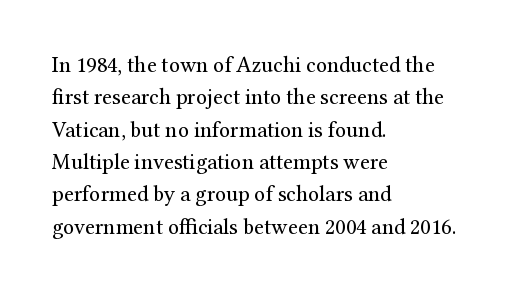
The image shows 22 px text type, upright; set left-aligned, normal line spacing (1.47x), normal letter spacing, not underlined.
